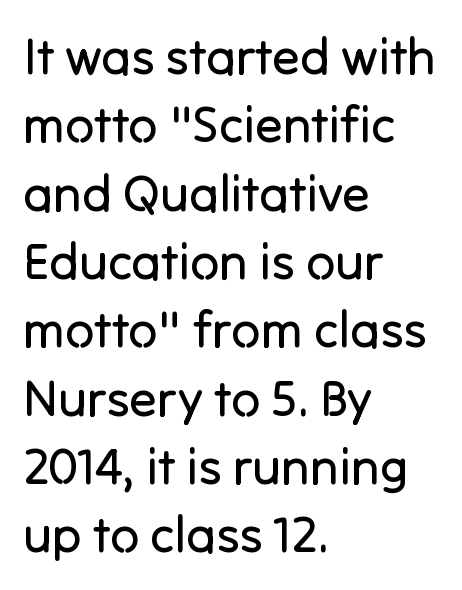
{"serif": "no", "italic": "no", "bold": "no", "weight": "regular", "width": "normal", "stroke_contrast": "low", "x_height": "medium", "monospaced": "no", "underline": "no", "align": "left", "line_spacing": "normal", "line_spacing_ratio": 1.34, "letter_spacing": "normal", "letter_spacing_em": 0.0, "glyph_px": 51}
